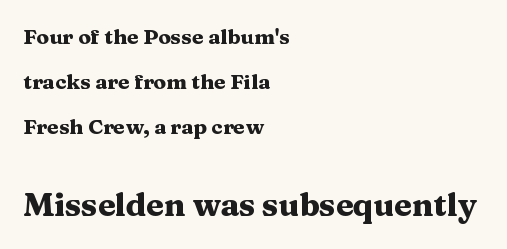
Q: Is the text bold? A: Yes.
Q: Is the text italic (slanted)? A: No, it is upright.
Q: Is the typeface a serif or a sans-serif typeface? A: Serif.
Q: Is the text underlined? A: No.
Q: How is the paragraph aligned? A: Left-aligned.
Q: Is the spacing between letters normal or unusually wide? A: Normal.
Q: Is the spacing between lines tight, normal or loose? A: Loose.
Q: Which block of text is set in a larger size, the first (top) or the second (bottom)? A: The second (bottom) one.
Q: Width (condensed, normal, or wide)? A: Wide.
Q: Stroke contrast? A: Medium.
Q: x-height? A: Medium.
Q: Monospaced? A: No.
